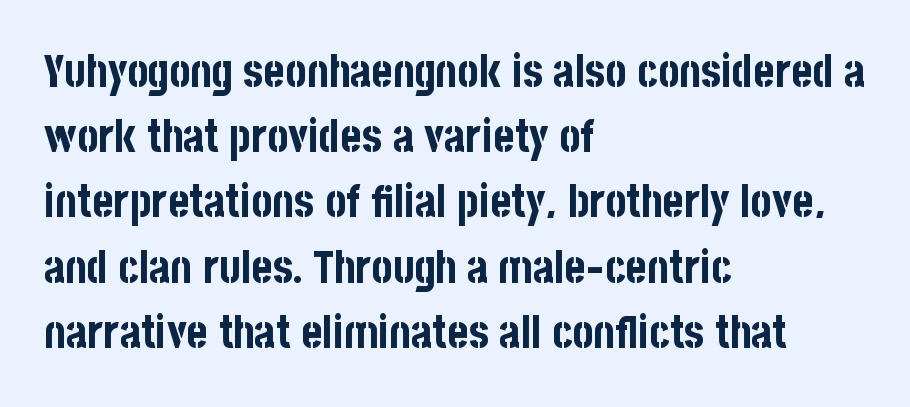
Q: Is the text bold? A: Yes.
Q: Is the text italic (slanted)? A: No, it is upright.
Q: Is the typeface a serif or a sans-serif typeface? A: Sans-serif.
Q: Is the text underlined? A: No.
Q: How is the paragraph aligned? A: Left-aligned.
Q: Is the spacing between letters normal or unusually wide? A: Normal.
Q: Is the spacing between lines tight, normal or loose? A: Normal.
Q: Width (condensed, normal, or wide)? A: Condensed.
Q: Stroke contrast? A: Low.
Q: x-height? A: Large.
Q: Monospaced? A: No.
